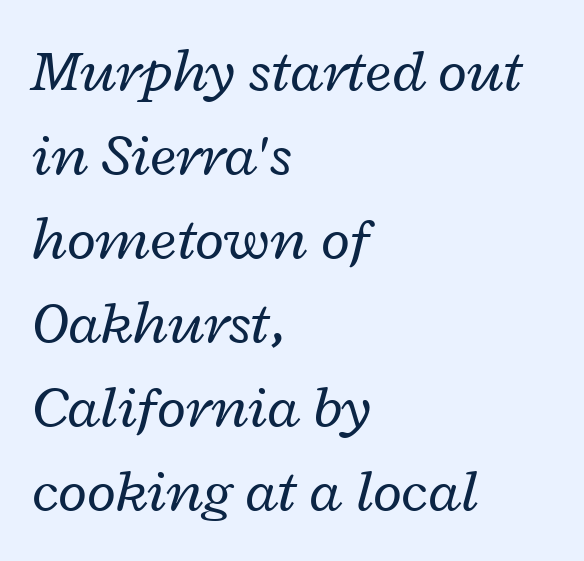
Q: Is the text bold? A: No.
Q: Is the text italic (slanted)? A: Yes, it leans right by about 12 degrees.
Q: Is the text underlined? A: No.
Q: How is the paragraph aligned? A: Left-aligned.
Q: Is the spacing between letters normal or unusually wide? A: Normal.
Q: Is the spacing between lines tight, normal or loose? A: Normal.
Q: Width (condensed, normal, or wide)? A: Wide.
Q: Stroke contrast? A: Low.
Q: x-height? A: Medium.
Q: Monospaced? A: No.
